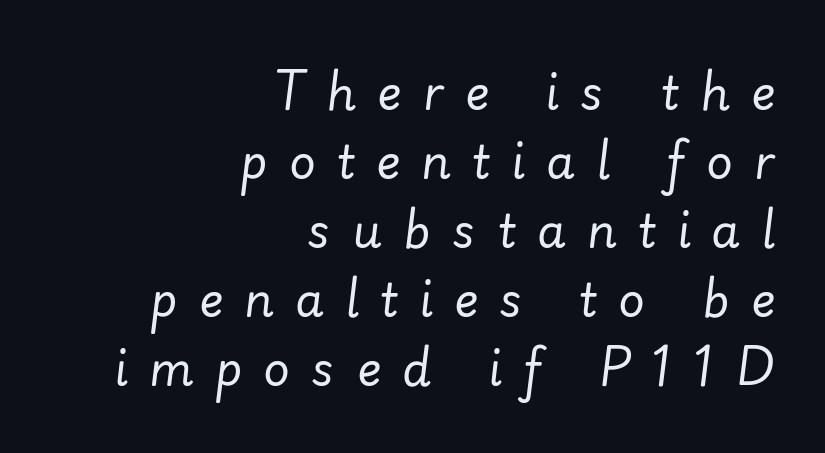
{"italic": "yes", "lean": "right", "slant_degrees": 7, "bold": "no", "weight": "regular", "width": "normal", "stroke_contrast": "low", "x_height": "small", "monospaced": "no", "underline": "no", "align": "right", "line_spacing": "normal", "line_spacing_ratio": 1.5, "letter_spacing": "wide", "letter_spacing_em": 0.46, "glyph_px": 46}
